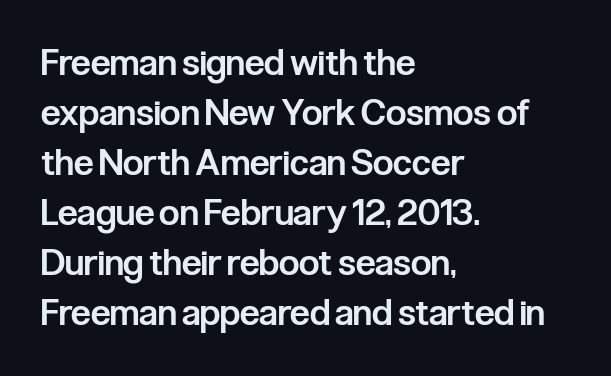
{"serif": "no", "italic": "no", "bold": "semi", "weight": "semibold", "width": "condensed", "stroke_contrast": "low", "x_height": "medium", "monospaced": "no", "underline": "no", "align": "left", "line_spacing": "normal", "line_spacing_ratio": 1.39, "letter_spacing": "normal", "letter_spacing_em": 0.0, "glyph_px": 36}
